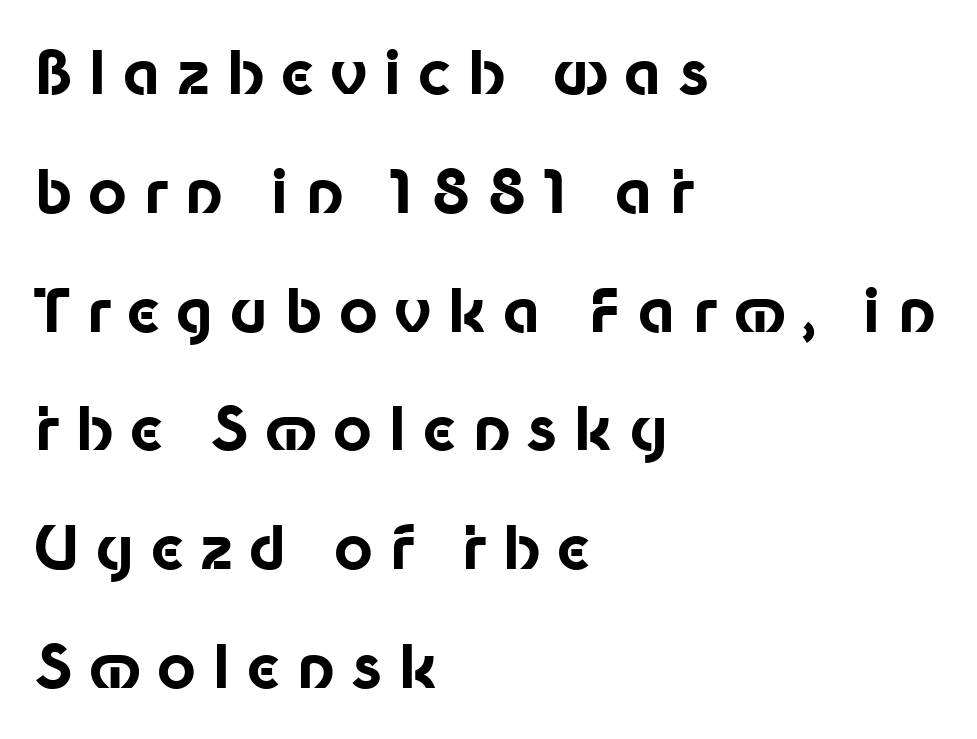
Q: Is the text bold? A: Yes.
Q: Is the text italic (slanted)? A: No, it is upright.
Q: Is the typeface a serif or a sans-serif typeface? A: Sans-serif.
Q: Is the text underlined? A: No.
Q: How is the paragraph aligned? A: Left-aligned.
Q: Is the spacing between letters normal or unusually wide? A: Unusually wide.
Q: Is the spacing between lines tight, normal or loose? A: Loose.
Q: Width (condensed, normal, or wide)? A: Normal.
Q: Stroke contrast? A: Low.
Q: x-height? A: Medium.
Q: Monospaced? A: No.
